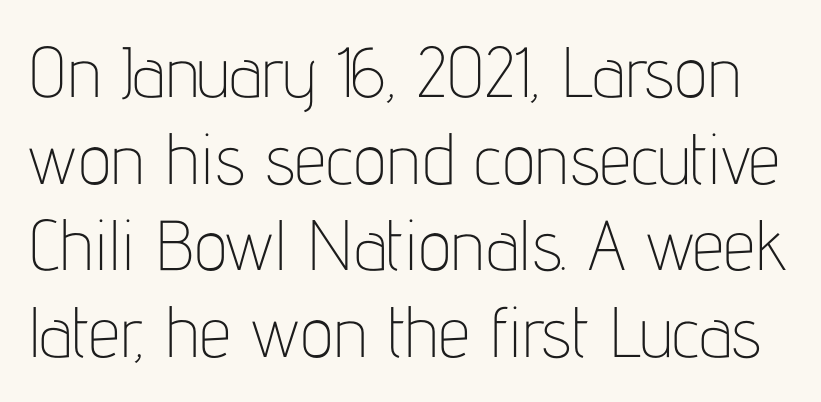
Q: Is the text bold? A: No.
Q: Is the text italic (slanted)? A: No, it is upright.
Q: Is the typeface a serif or a sans-serif typeface? A: Sans-serif.
Q: Is the text underlined? A: No.
Q: Is the spacing between letters normal or unusually wide? A: Normal.
Q: Width (condensed, normal, or wide)? A: Condensed.
Q: Stroke contrast? A: Low.
Q: x-height? A: Medium.
Q: Monospaced? A: No.
